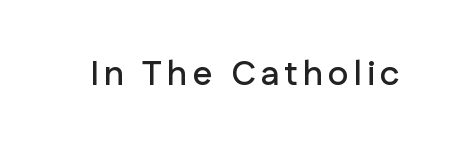
{"serif": "no", "italic": "no", "width": "normal", "stroke_contrast": "low", "x_height": "medium", "monospaced": "no", "underline": "no", "glyph_px": 35}
